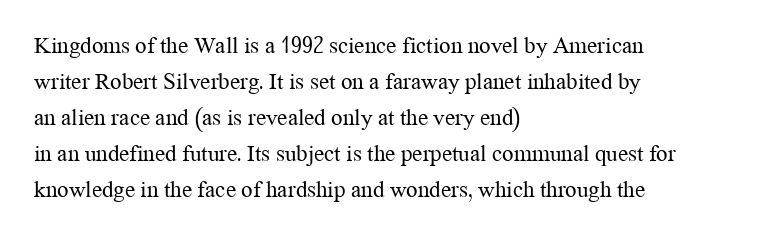
The foot of each line stays bare and open. It's the straight-up-and-down kind of type. The gaps between neighbouring characters are ordinary and unremarkable. A normal amount of white space separates one row of letters from the next. Typeset ragged right — the left edge is the straight one. Is the stroke heavy? The answer is a plain regular-or-lighter.
